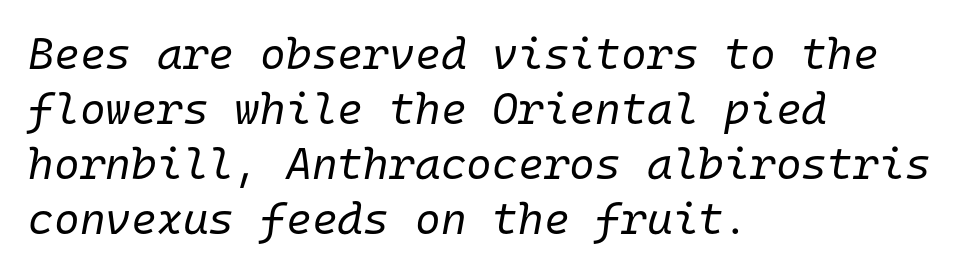
Q: Is the text bold? A: No.
Q: Is the text italic (slanted)? A: Yes, it leans right by about 10 degrees.
Q: Is the text underlined? A: No.
Q: How is the paragraph aligned? A: Left-aligned.
Q: Is the spacing between letters normal or unusually wide? A: Normal.
Q: Is the spacing between lines tight, normal or loose? A: Normal.
Q: Width (condensed, normal, or wide)? A: Normal.
Q: Stroke contrast? A: Low.
Q: x-height? A: Medium.
Q: Monospaced? A: Yes.
